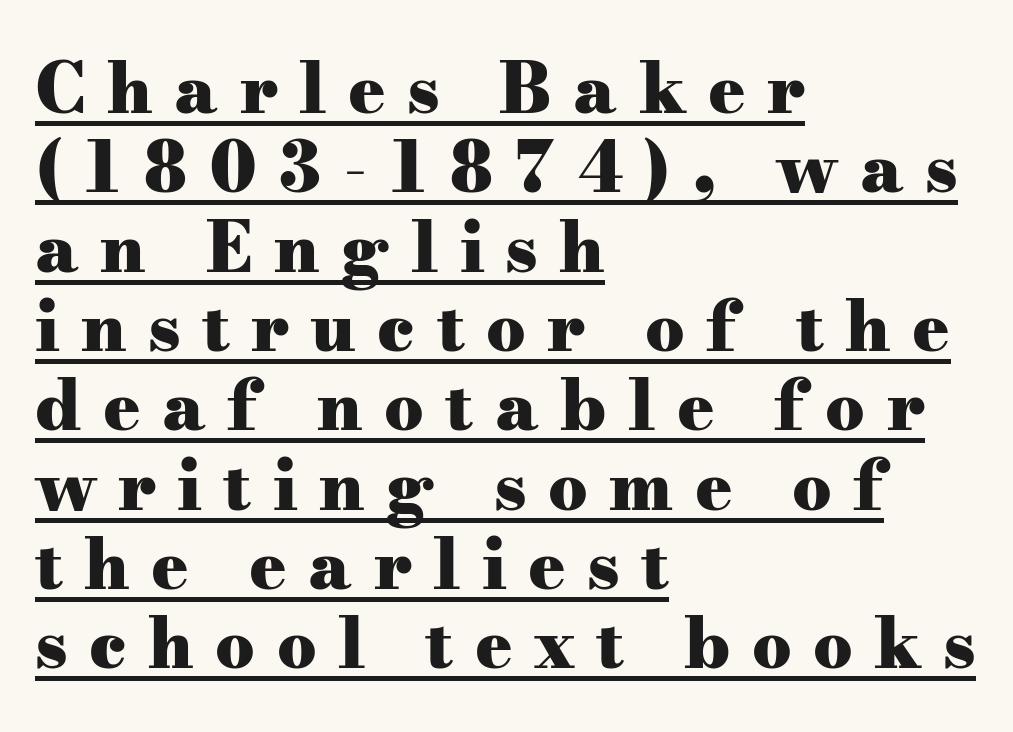
The image shows 69 px heavy, wide serif type, upright; set left-aligned, tight line spacing (1.15x), unusually wide letter spacing (+0.31 em), underlined; medium stroke contrast and a small x-height.
